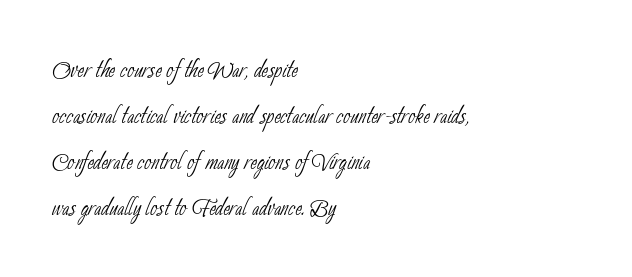
Ink coverage per letter is moderate at most. The glyphs in this specimen are sans serif. What's the leading like? Ordinary, nothing unusual. Every row of glyphs begins at an identical x-position on the left.
